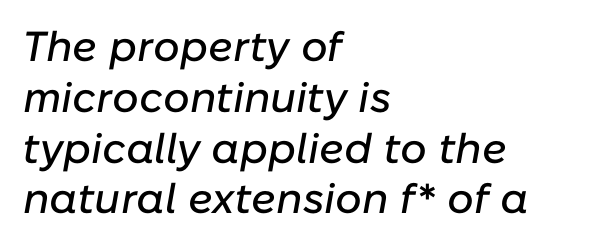
The image shows 42 px text type, italic (leaning right); set left-aligned, line spacing 1.21x, normal letter spacing, not underlined; low stroke contrast and a medium x-height.
